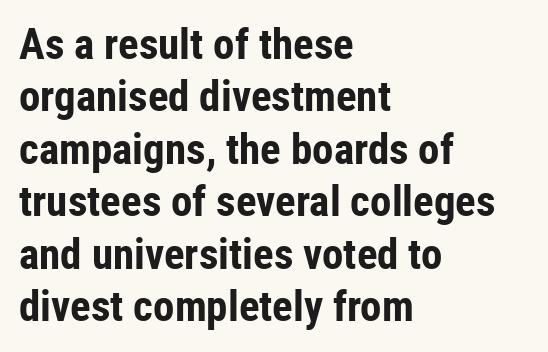
The image shows 43 px bold, condensed sans-serif type, upright; set left-aligned, line spacing 1.22x, normal letter spacing, not underlined; low stroke contrast and a medium x-height.
